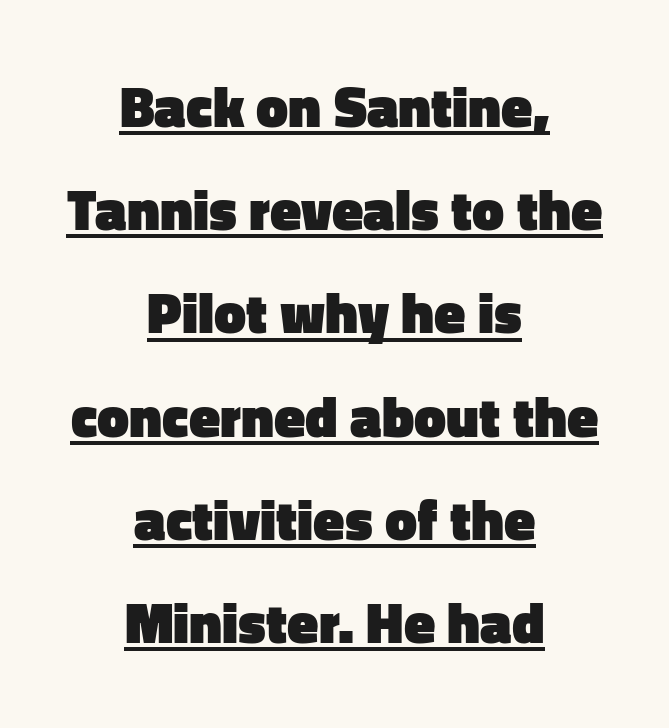
Notice how a bar underscores the lettering throughout. Compared with a flush-left layout, this one balances lines on the center instead. Glyph-to-glyph distance matches everyday printed text. You'd pick this weight for a headline — it's a proper bold.
